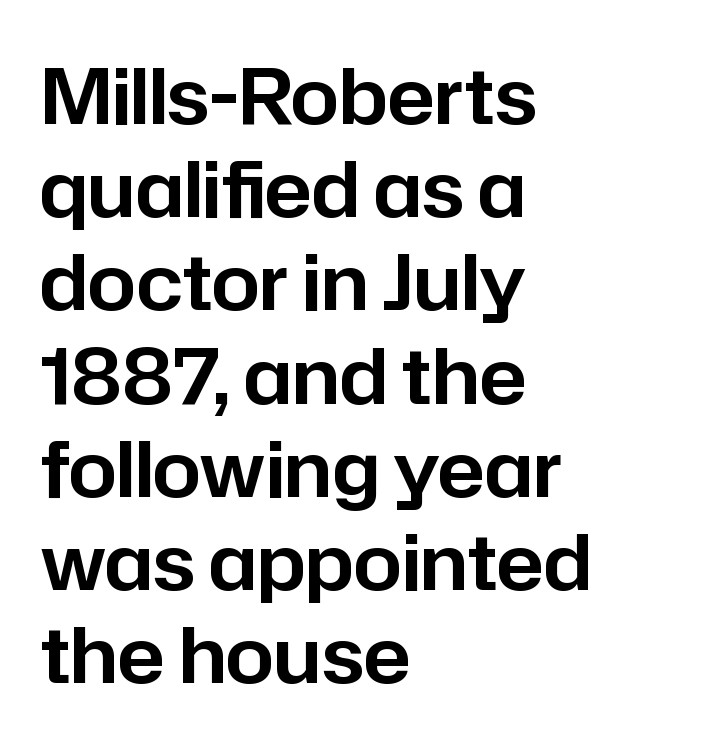
{"serif": "no", "italic": "no", "width": "normal", "stroke_contrast": "low", "x_height": "medium", "monospaced": "no", "underline": "no", "align": "left", "line_spacing_ratio": 1.21, "letter_spacing": "normal", "letter_spacing_em": 0.0, "glyph_px": 77}
